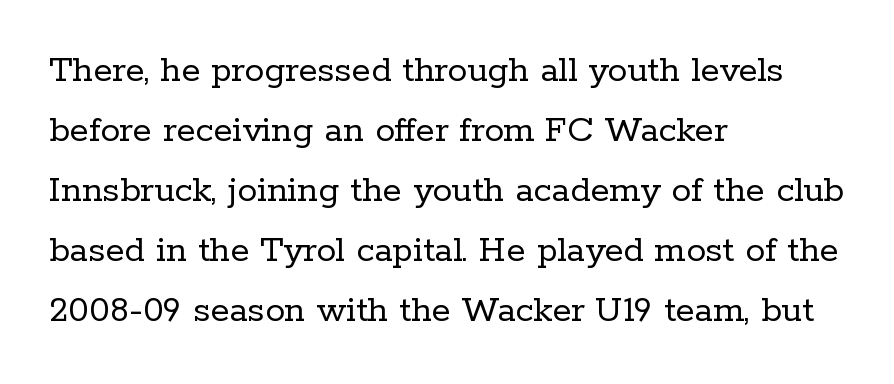
{"serif": "yes", "italic": "no", "bold": "no", "weight": "regular", "width": "normal", "stroke_contrast": "low", "x_height": "medium", "monospaced": "no", "underline": "no", "align": "left", "line_spacing": "normal", "line_spacing_ratio": 1.54, "letter_spacing": "normal", "letter_spacing_em": 0.0, "glyph_px": 39}
